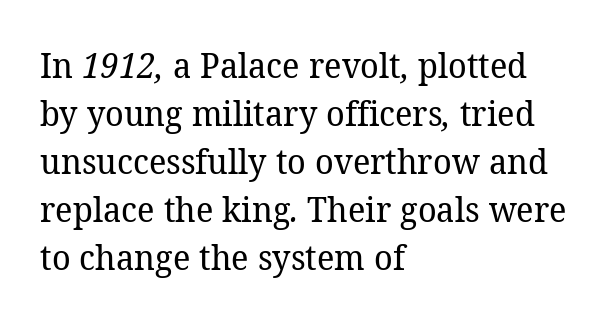
{"serif": "yes", "bold": "no", "weight": "regular", "width": "normal", "stroke_contrast": "low", "x_height": "medium", "monospaced": "no", "underline": "no", "align": "left", "line_spacing": "normal", "line_spacing_ratio": 1.37, "letter_spacing": "normal", "letter_spacing_em": 0.0, "glyph_px": 35}
